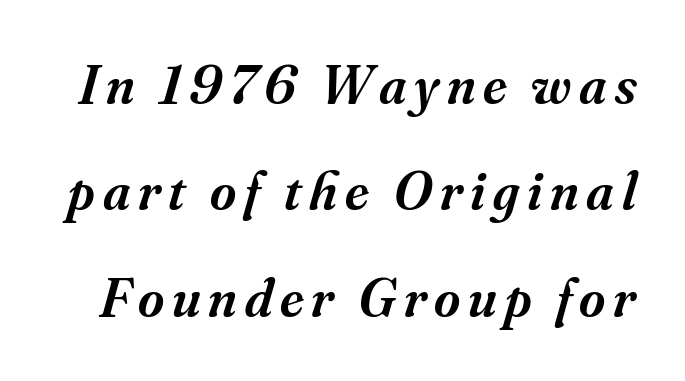
Typographically, this falls in the serif category. The leading is generous, giving the passage an open texture. Check the space under the baseline: it is left empty. Here the designer chose a conventional face with non-uniform glyph widths. Moderately thickened strokes mark this as semibold type. The axis of the letterforms is tilted away from vertical.
